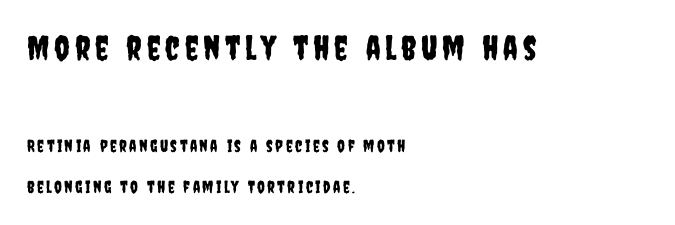
Q: Is the text italic (slanted)? A: No, it is upright.
Q: Is the typeface a serif or a sans-serif typeface? A: Sans-serif.
Q: Is the text underlined? A: No.
Q: How is the paragraph aligned? A: Left-aligned.
Q: Is the spacing between lines tight, normal or loose? A: Loose.
Q: Which block of text is set in a larger size, the first (top) or the second (bottom)? A: The first (top) one.
Q: Width (condensed, normal, or wide)? A: Condensed.
Q: Stroke contrast? A: Low.
Q: x-height? A: Large.
Q: Monospaced? A: No.
